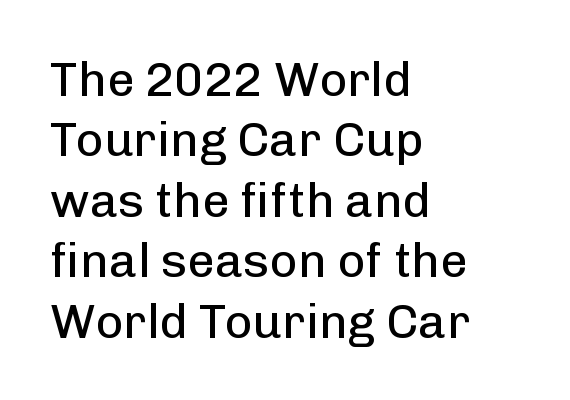
{"serif": "no", "italic": "no", "bold": "no", "weight": "regular", "width": "normal", "stroke_contrast": "low", "x_height": "medium", "monospaced": "no", "underline": "no", "align": "left", "line_spacing": "normal", "line_spacing_ratio": 1.26, "letter_spacing": "normal", "letter_spacing_em": 0.0, "glyph_px": 48}
